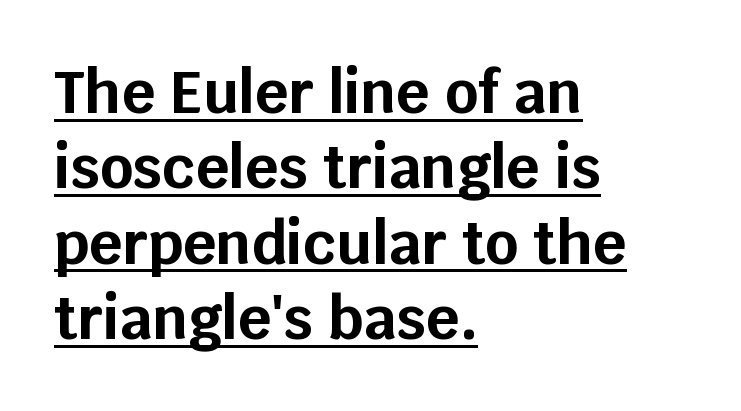
{"serif": "no", "italic": "no", "bold": "yes", "weight": "bold", "width": "normal", "stroke_contrast": "low", "x_height": "large", "monospaced": "no", "underline": "yes", "align": "left", "line_spacing": "normal", "line_spacing_ratio": 1.3, "letter_spacing": "normal", "letter_spacing_em": 0.0, "glyph_px": 58}
